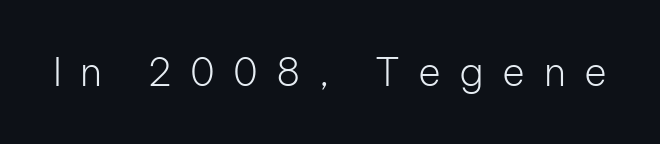
Q: Is the text bold? A: No.
Q: Is the text italic (slanted)? A: No, it is upright.
Q: Is the typeface a serif or a sans-serif typeface? A: Sans-serif.
Q: Is the text underlined? A: No.
Q: Is the spacing between letters normal or unusually wide? A: Unusually wide.
Q: Width (condensed, normal, or wide)? A: Normal.
Q: Stroke contrast? A: Low.
Q: x-height? A: Medium.
Q: Monospaced? A: No.
